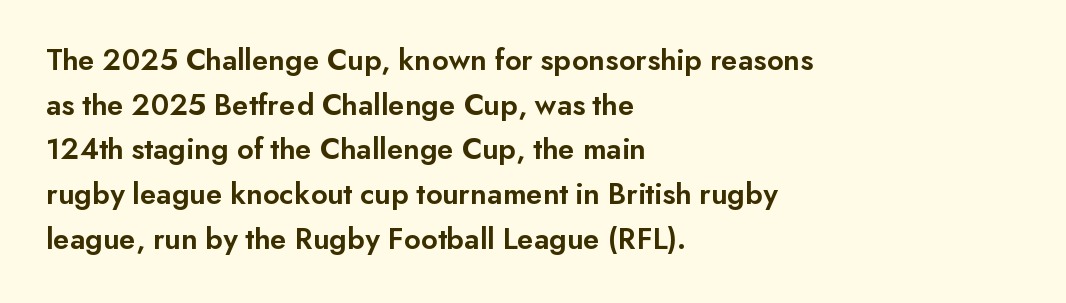
The image shows 31 px semibold sans-serif type, upright; set left-aligned, normal line spacing (1.44x), normal letter spacing, not underlined; low stroke contrast and a small x-height.
